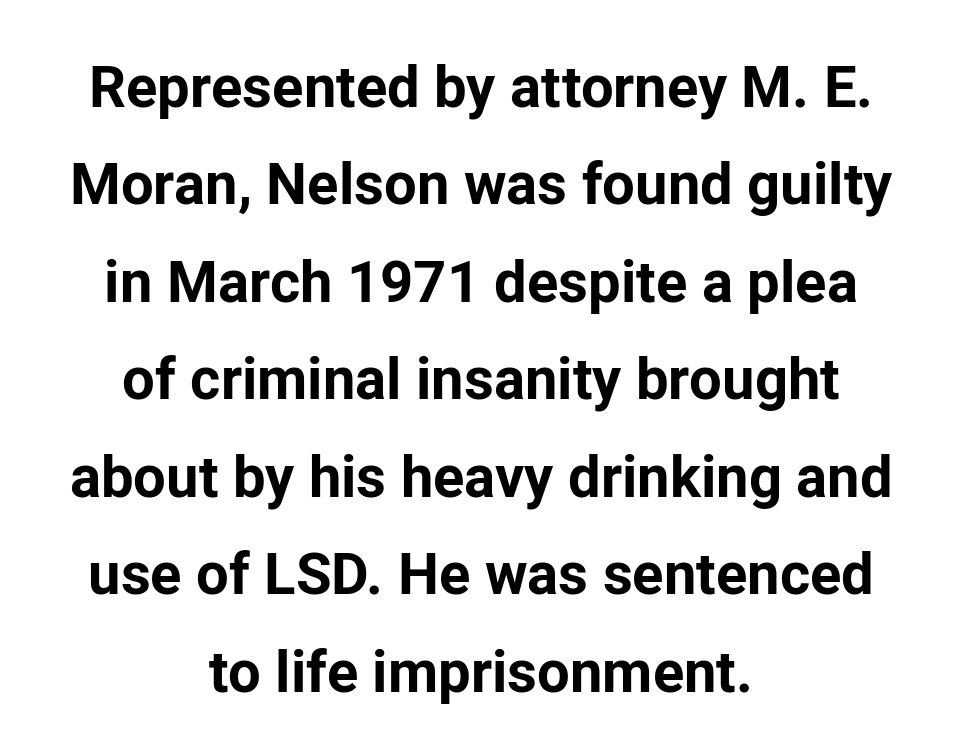
{"serif": "no", "italic": "no", "bold": "yes", "weight": "bold", "width": "normal", "stroke_contrast": "low", "x_height": "medium", "monospaced": "no", "underline": "no", "align": "center", "line_spacing": "normal", "line_spacing_ratio": 1.68, "letter_spacing": "normal", "letter_spacing_em": 0.0, "glyph_px": 58}
